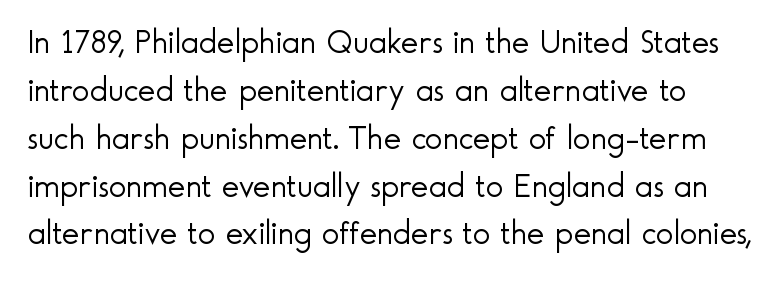
The image shows 33 px light sans-serif type, upright; set normal line spacing (1.45x), normal letter spacing, not underlined; a small x-height.
